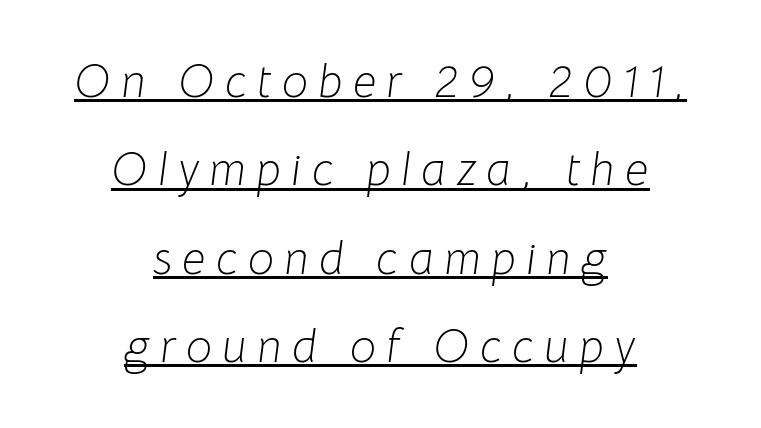
Every row of glyphs is offset so its center matches the block's center. Posture: slanted. Spacing verdict: proportional, widths tailored to each character. Vertically, the passage feels expansive, rows floating well apart. Bold? No — there's no thickening of the strokes.
